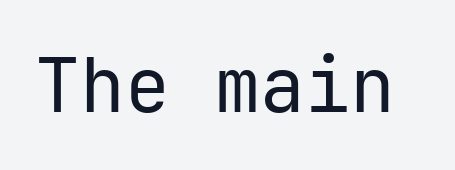
Q: Is the text bold? A: No.
Q: Is the text italic (slanted)? A: No, it is upright.
Q: Is the typeface a serif or a sans-serif typeface? A: Sans-serif.
Q: Is the text underlined? A: No.
Q: Is the spacing between letters normal or unusually wide? A: Normal.
Q: Width (condensed, normal, or wide)? A: Normal.
Q: Stroke contrast? A: Low.
Q: x-height? A: Medium.
